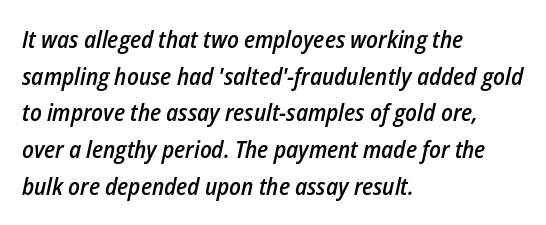
The face used here is rendered with its standard letterfit. Line beginnings align vertically; line endings do not. Compared with an ordinary text face, these strokes are moderately heavier — a semibold. Reading down the column, the eye jumps a familiar distance to each next line. The axis of the letterforms is tilted away from vertical.
